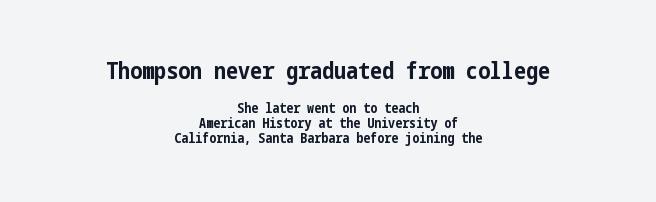
The typesetting leans heavy: a genuine bold. Each new line begins almost immediately beneath the previous one. Typesetter's note — upper block bumped up in size, lower block left smaller. The gaps between neighbouring characters are ordinary and unremarkable. The paragraph shown floats in the horizontal middle.
